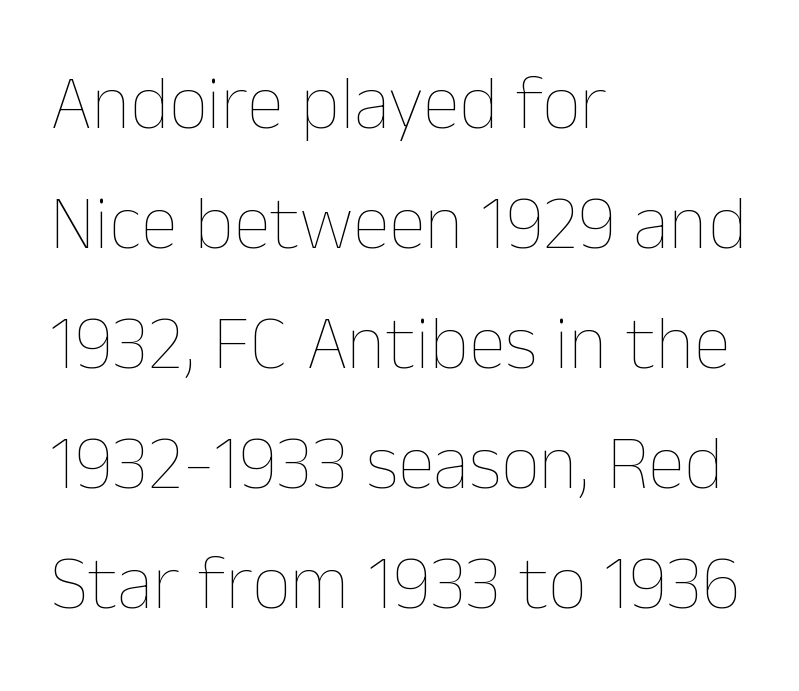
{"italic": "no", "bold": "no", "weight": "thin", "width": "normal", "stroke_contrast": "low", "x_height": "medium", "monospaced": "no", "underline": "no", "align": "left", "line_spacing": "normal", "line_spacing_ratio": 1.58, "letter_spacing": "normal", "letter_spacing_em": 0.0, "glyph_px": 76}
